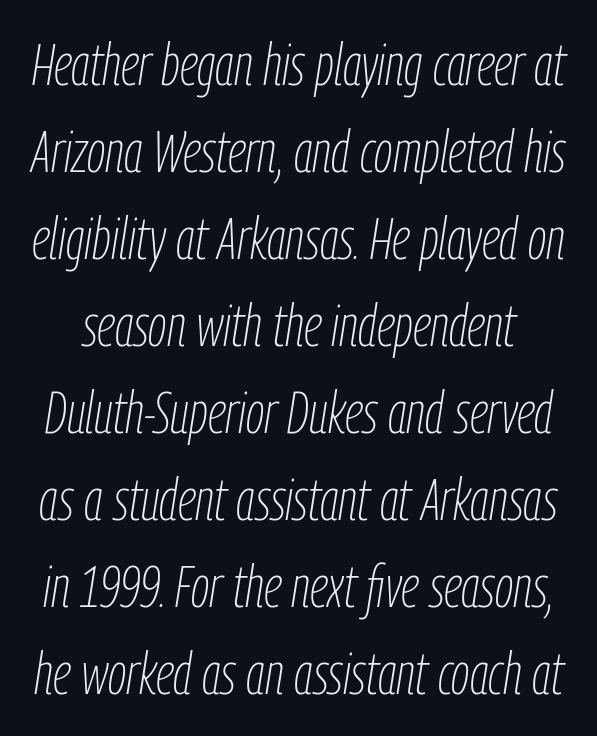
The image shows 58 px thin, condensed type, italic (leaning right); set normal line spacing (1.5x), normal letter spacing, not underlined; low stroke contrast and a medium x-height.
